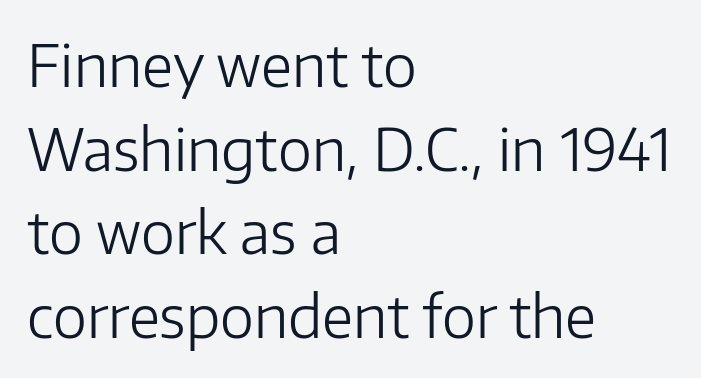
The image shows 58 px light sans-serif type, upright; set left-aligned, normal line spacing (1.44x), normal letter spacing, not underlined; low stroke contrast and a medium x-height.
